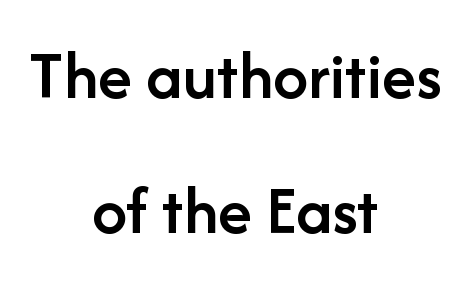
Compared with typical paragraphs, the rows here are farther apart. Caption: standard tracking, unaltered. The glyphs are unaccompanied by any horizontal stroke below them. Regarding serifs, this sample does without them. Is there any slant? The stems are plumb.
